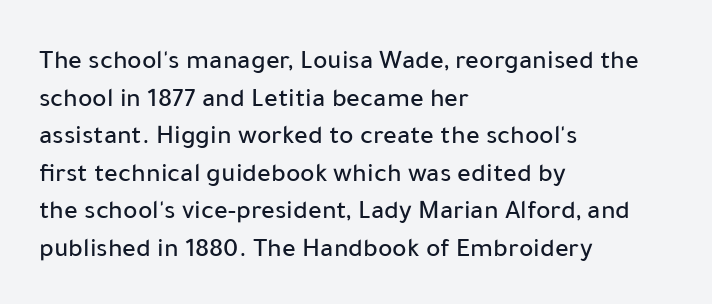
The image shows 27 px text type, upright; set left-aligned, normal line spacing (1.39x), normal letter spacing, not underlined.
